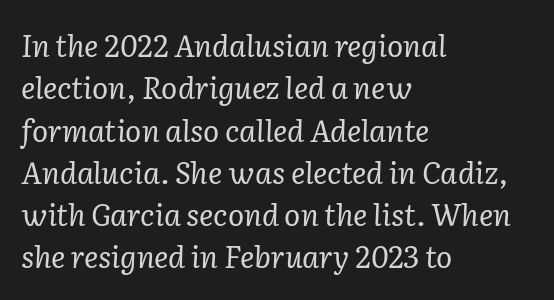
Q: Is the text bold? A: No.
Q: Is the text italic (slanted)? A: Yes, it leans right by about 2 degrees.
Q: Is the typeface a serif or a sans-serif typeface? A: Serif.
Q: Is the text underlined? A: No.
Q: How is the paragraph aligned? A: Left-aligned.
Q: Is the spacing between letters normal or unusually wide? A: Normal.
Q: Is the spacing between lines tight, normal or loose? A: Normal.
Q: Width (condensed, normal, or wide)? A: Normal.
Q: Stroke contrast? A: Low.
Q: x-height? A: Medium.
Q: Monospaced? A: No.
